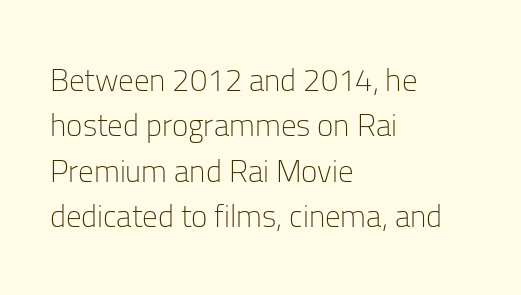
Vertical strokes here are truly vertical. Honestly, the row spacing looks completely unremarkable. What kind of face is this? One without serifs — a sans. The rendering uses natural spacing where letterforms have individual widths. A light-to-regular cut is what we see here.
